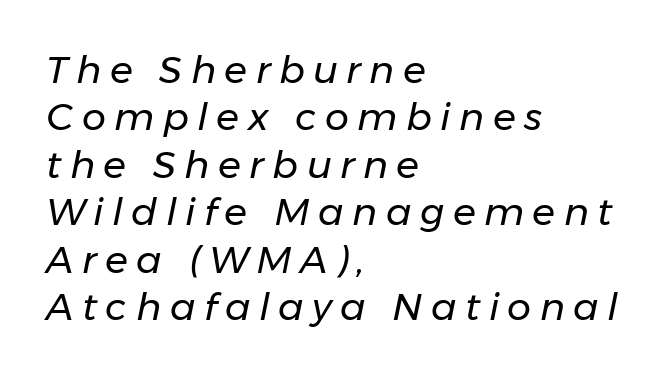
{"italic": "yes", "lean": "right", "slant_degrees": 11, "bold": "no", "weight": "regular", "width": "normal", "stroke_contrast": "low", "x_height": "medium", "monospaced": "no", "underline": "no", "align": "left", "line_spacing": "normal", "line_spacing_ratio": 1.25, "letter_spacing": "wide", "letter_spacing_em": 0.22, "glyph_px": 38}
